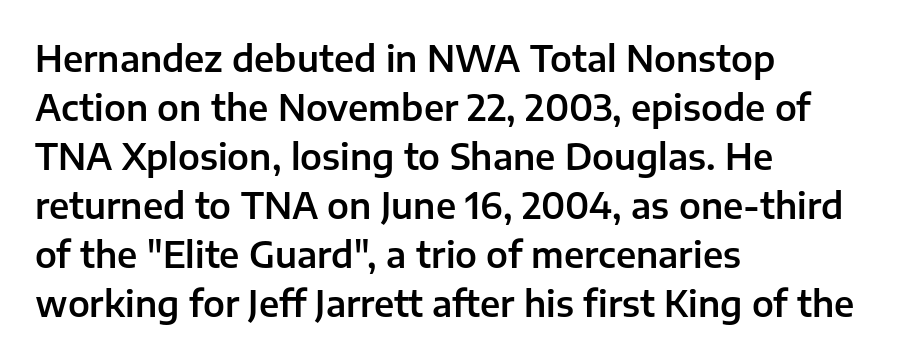
Nope, not italic — everything's standing straight. In terms of leading, this rendering sits right in the middle. Lines of text with bare space underneath. Each letter's strokes conclude bluntly, with no projecting serifs. Casual observation: everything's shoved over to the left. Character widths vary here, with narrow letters taking less room than wide ones.
